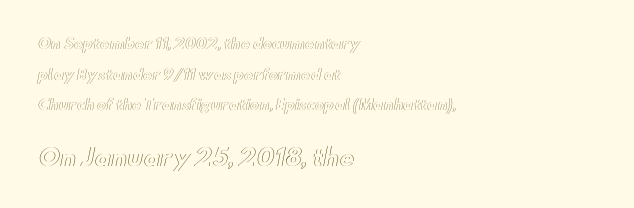
The image shows 23 px text type; set left-aligned, loose line spacing (2.18x), normal letter spacing, not underlined; the second (bottom) block is 1.64x larger.
